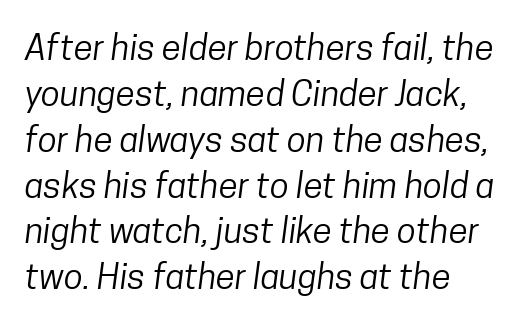
The image shows 35 px regular-weight, condensed sans-serif type; set left-aligned, normal line spacing (1.31x), normal letter spacing, not underlined; low stroke contrast and a medium x-height.
